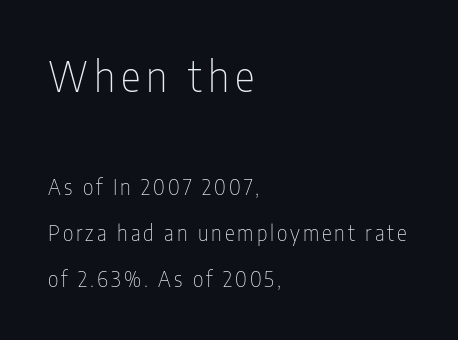
{"serif": "no", "italic": "no", "bold": "no", "weight": "thin", "width": "condensed", "stroke_contrast": "low", "x_height": "medium", "monospaced": "no", "underline": "no", "align": "left", "line_spacing": "loose", "line_spacing_ratio": 2.18, "larger_block": "first", "size_ratio": 2.0, "glyph_px": 42}
